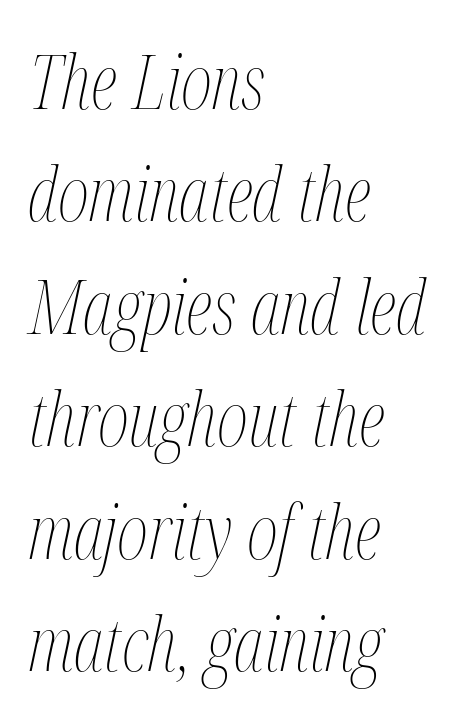
Q: Is the text bold? A: No.
Q: Is the text italic (slanted)? A: Yes, it leans right by about 12 degrees.
Q: Is the text underlined? A: No.
Q: How is the paragraph aligned? A: Left-aligned.
Q: Is the spacing between letters normal or unusually wide? A: Normal.
Q: Is the spacing between lines tight, normal or loose? A: Normal.
Q: Width (condensed, normal, or wide)? A: Condensed.
Q: Stroke contrast? A: Medium.
Q: x-height? A: Medium.
Q: Monospaced? A: No.
